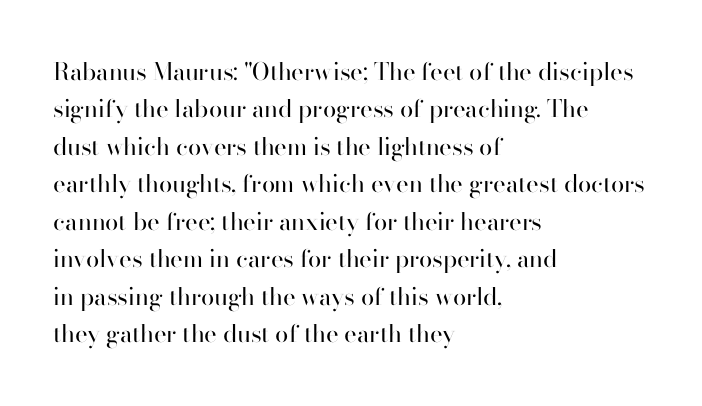
Q: Is the text bold? A: No.
Q: Is the text italic (slanted)? A: No, it is upright.
Q: Is the text underlined? A: No.
Q: How is the paragraph aligned? A: Left-aligned.
Q: Is the spacing between letters normal or unusually wide? A: Normal.
Q: Is the spacing between lines tight, normal or loose? A: Normal.
